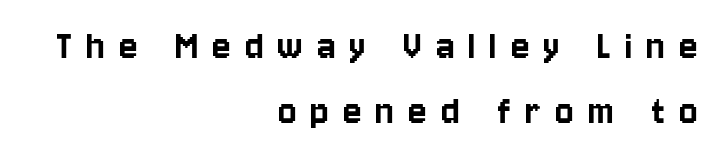
The image shows 43 px condensed sans-serif type, upright; set right-aligned, normal line spacing (1.52x), unusually wide letter spacing (+0.33 em), not underlined; low stroke contrast and a large x-height.
